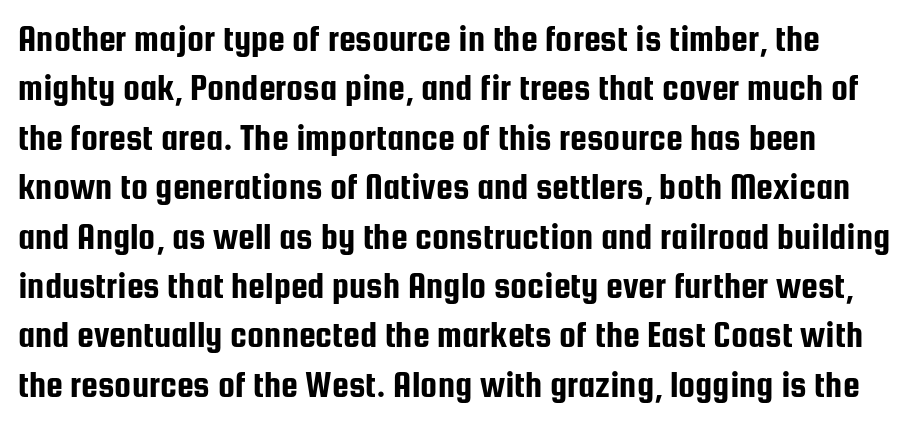
The image shows 38 px condensed sans-serif type, upright; set normal line spacing (1.3x), normal letter spacing, not underlined; low stroke contrast and a medium x-height.
